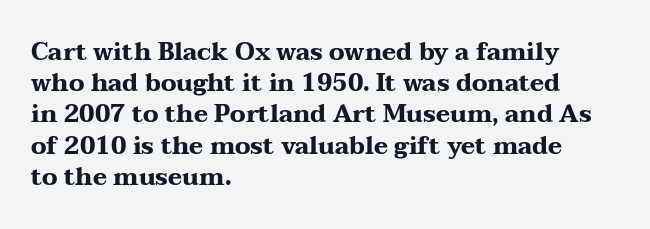
Every letter is thick-stroked: bold, no question. Line starts are locked; line ends wander. What's the leading like? Ordinary, nothing unusual. Glance below the letters and you will spot only blank space.
